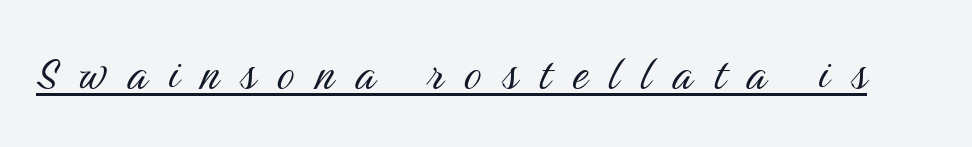
The image shows 54 px light, condensed sans-serif type; set unusually wide letter spacing (+0.4 em), underlined; medium stroke contrast and a medium x-height.
